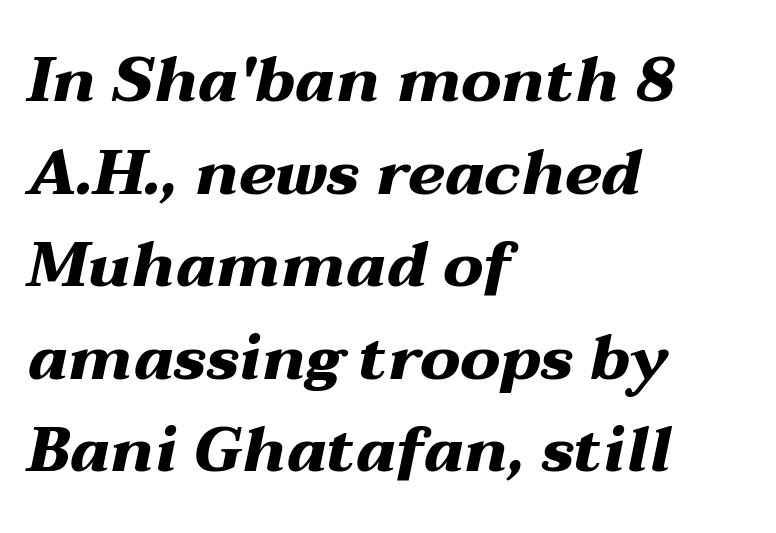
{"italic": "yes", "lean": "right", "slant_degrees": 12, "bold": "yes", "weight": "heavy", "width": "wide", "stroke_contrast": "medium", "x_height": "medium", "monospaced": "no", "underline": "no", "align": "left", "line_spacing": "normal", "line_spacing_ratio": 1.47, "letter_spacing": "normal", "letter_spacing_em": 0.0, "glyph_px": 63}
